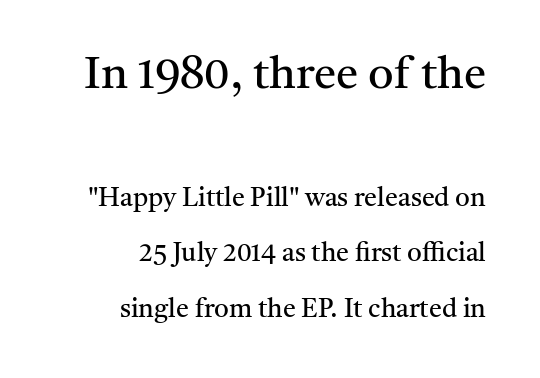
The image shows 45 px regular-weight serif type, upright; set right-aligned, loose line spacing (2.13x), normal letter spacing, not underlined; the first (top) block is 1.73x larger; medium stroke contrast and a medium x-height.
